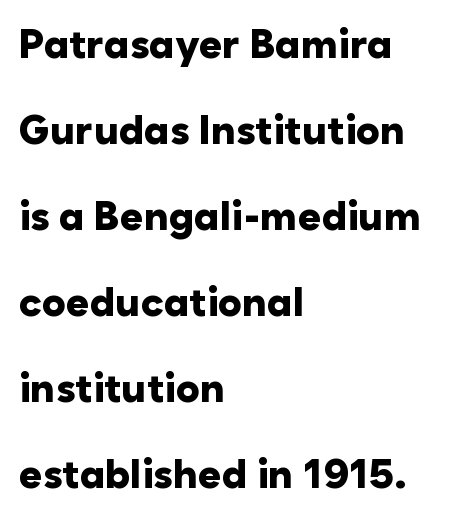
{"serif": "no", "italic": "no", "bold": "yes", "weight": "heavy", "width": "normal", "stroke_contrast": "low", "x_height": "medium", "monospaced": "no", "underline": "no", "align": "left", "line_spacing": "loose", "line_spacing_ratio": 2.15, "letter_spacing": "normal", "letter_spacing_em": 0.0, "glyph_px": 40}
